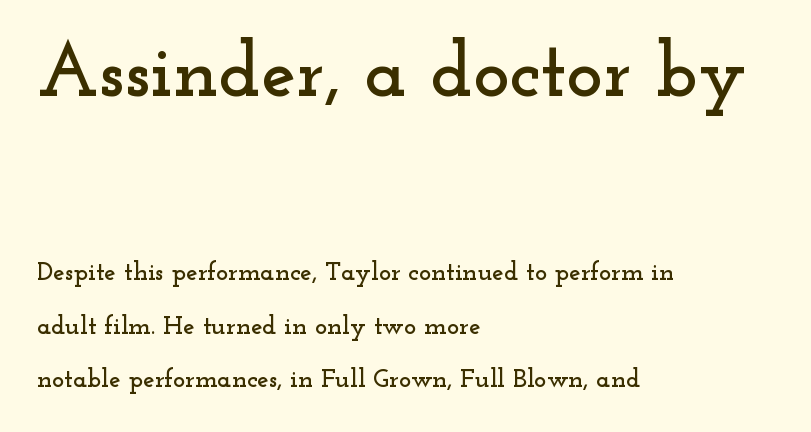
{"serif": "yes", "italic": "no", "width": "wide", "stroke_contrast": "low", "x_height": "small", "monospaced": "no", "underline": "no", "align": "left", "line_spacing": "loose", "line_spacing_ratio": 2.06, "letter_spacing": "normal", "letter_spacing_em": 0.0, "larger_block": "first", "size_ratio": 3.0, "glyph_px": 78}
